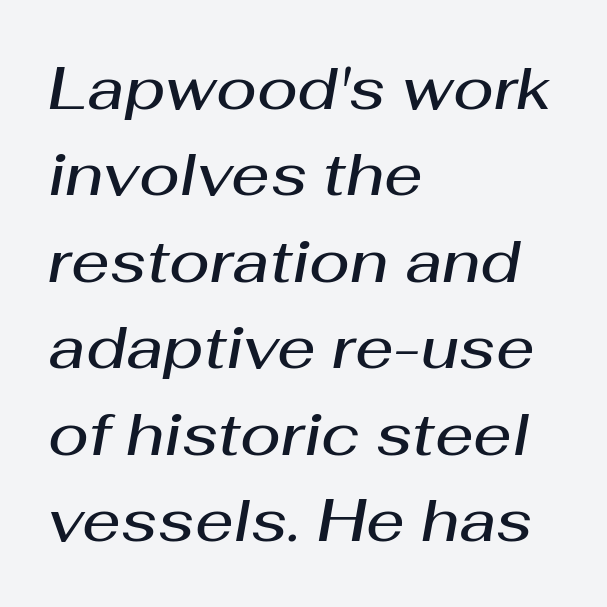
{"italic": "yes", "lean": "right", "slant_degrees": 10, "bold": "semi", "weight": "semibold", "width": "normal", "stroke_contrast": "medium", "x_height": "medium", "monospaced": "no", "underline": "no", "align": "left", "line_spacing": "normal", "line_spacing_ratio": 1.44, "letter_spacing": "normal", "letter_spacing_em": 0.0, "glyph_px": 60}
